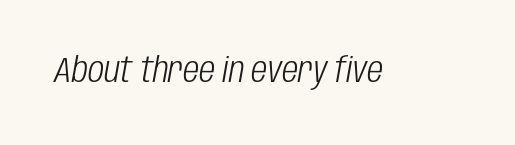
No chunkiness to these letters — they're not bold. These lines keep a tight, regular rhythm from letter to letter. The lettering tilts uniformly, giving the passage an italic look. Looks like regular typesetting: each glyph gets only the width it needs. The string is rendered with underlining switched off.
